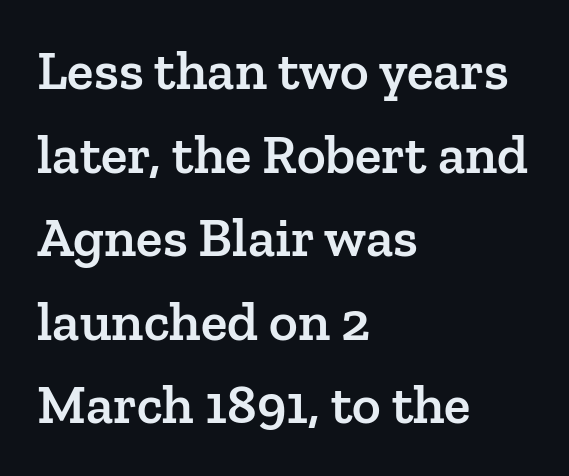
Posture: vertical. A normal amount of white space separates one row of letters from the next. Is this a fixed-width face? No — the glyphs have proportional, varying widths. The type family on display is of the serif kind.
